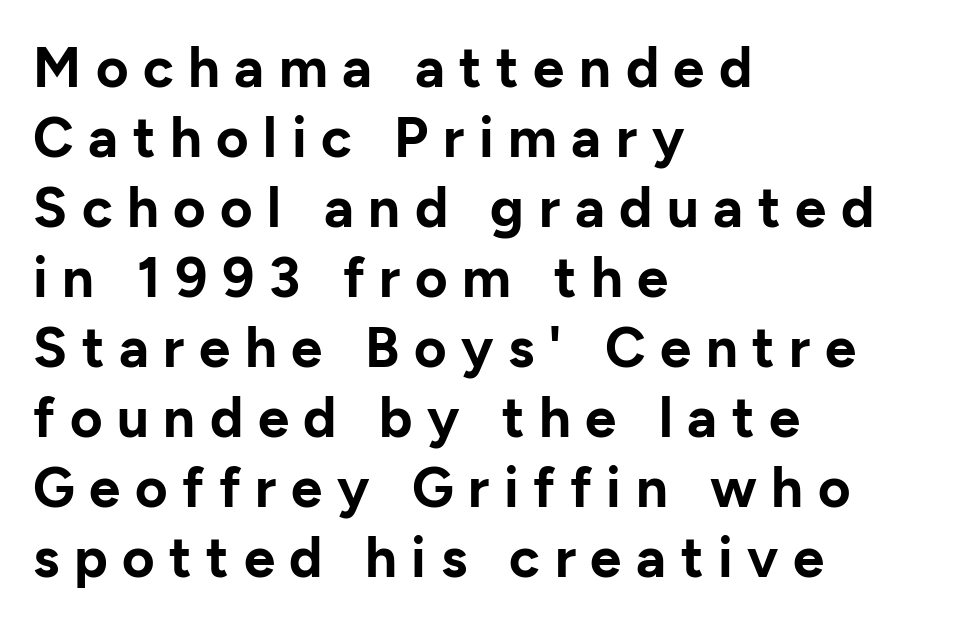
The image shows 56 px bold sans-serif type, upright; set left-aligned, normal line spacing (1.25x), unusually wide letter spacing (+0.26 em), not underlined; low stroke contrast and a medium x-height.
